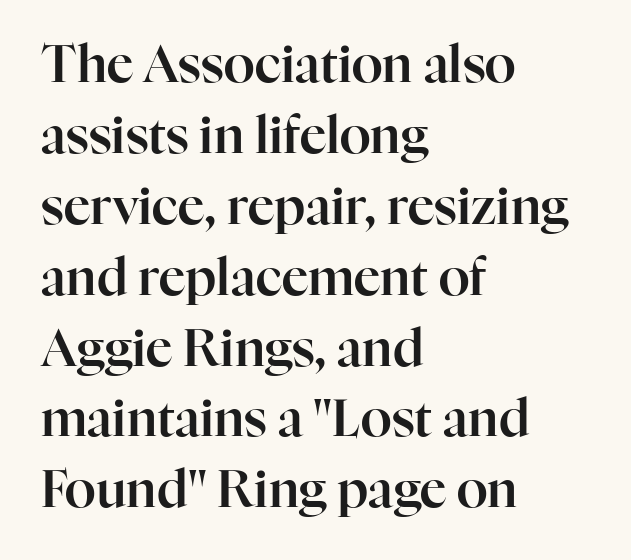
Q: Is the text italic (slanted)? A: No, it is upright.
Q: Is the typeface a serif or a sans-serif typeface? A: Serif.
Q: Is the text underlined? A: No.
Q: How is the paragraph aligned? A: Left-aligned.
Q: Is the spacing between letters normal or unusually wide? A: Normal.
Q: Is the spacing between lines tight, normal or loose? A: Normal.
Q: Width (condensed, normal, or wide)? A: Normal.
Q: Stroke contrast? A: High.
Q: x-height? A: Medium.
Q: Monospaced? A: No.
